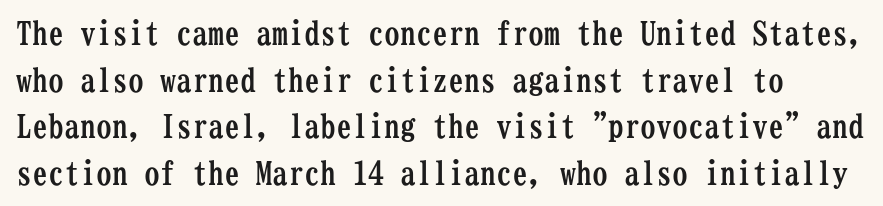
The image shows 32 px semibold, condensed serif type, upright, monospaced; set normal line spacing (1.46x), normal letter spacing, not underlined; low stroke contrast and a medium x-height.
